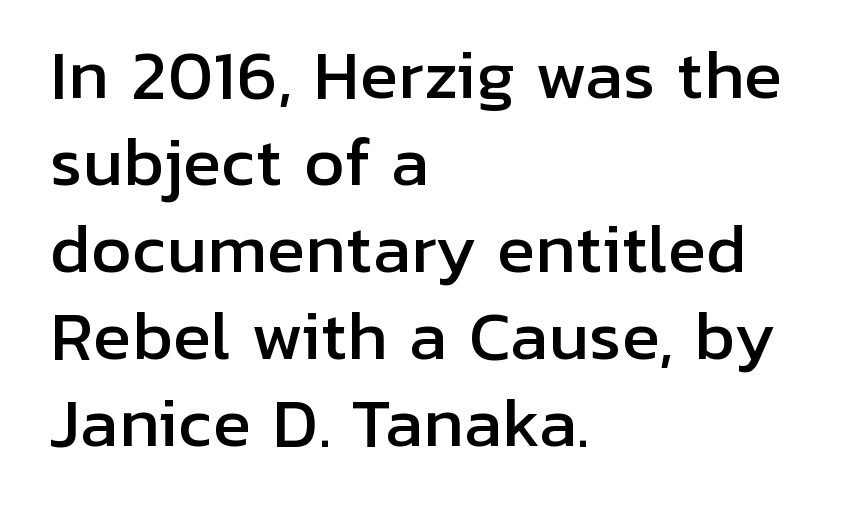
The image shows 64 px sans-serif type, upright; set left-aligned, normal line spacing (1.36x), normal letter spacing, not underlined; low stroke contrast and a medium x-height.
